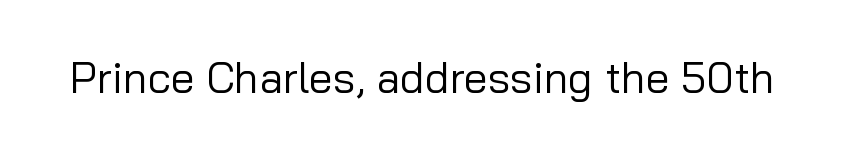
The glyphs in this specimen are sans serif. This is roman type, the default non-slanted kind. Stems and bowls with no extra thickness — not bold. Honestly, the letter spacing is just normal — you wouldn't notice it. The face used here is proportionally spaced, like ordinary book or web type.
